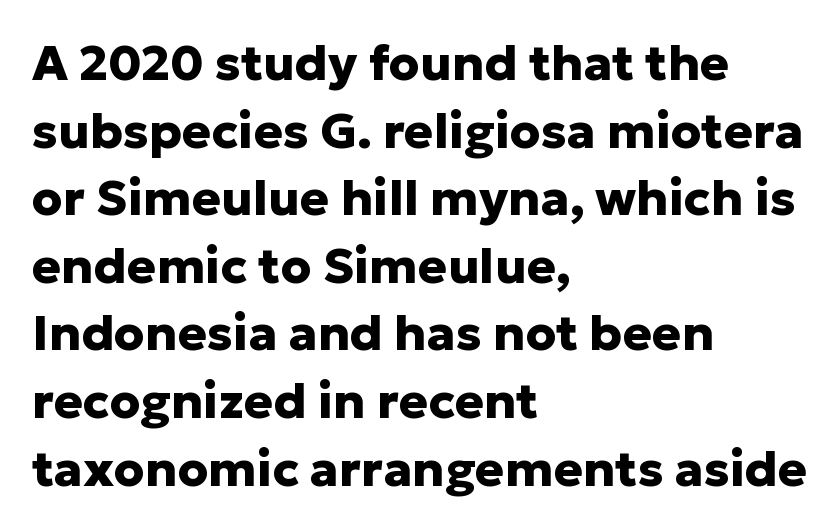
Q: Is the text bold? A: Yes.
Q: Is the text italic (slanted)? A: No, it is upright.
Q: Is the typeface a serif or a sans-serif typeface? A: Sans-serif.
Q: Is the text underlined? A: No.
Q: How is the paragraph aligned? A: Left-aligned.
Q: Is the spacing between letters normal or unusually wide? A: Normal.
Q: Is the spacing between lines tight, normal or loose? A: Normal.
Q: Width (condensed, normal, or wide)? A: Normal.
Q: Stroke contrast? A: Low.
Q: x-height? A: Medium.
Q: Monospaced? A: No.
